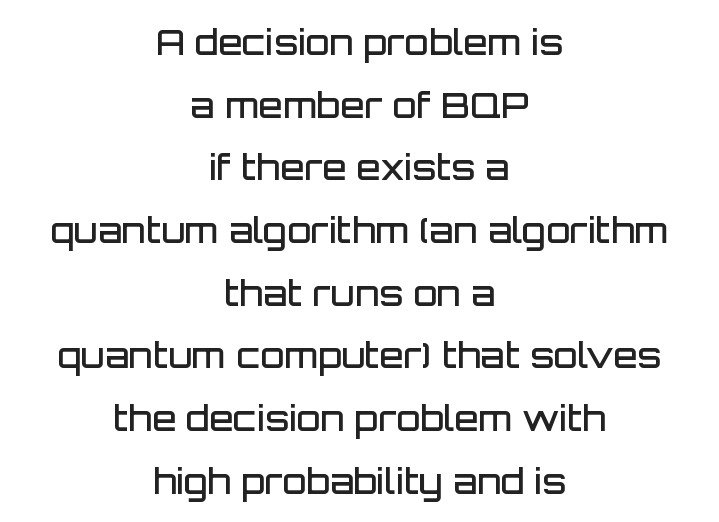
The image shows 35 px semibold sans-serif type, upright; set centered, line spacing 1.79x, normal letter spacing, not underlined; low stroke contrast and a large x-height.
